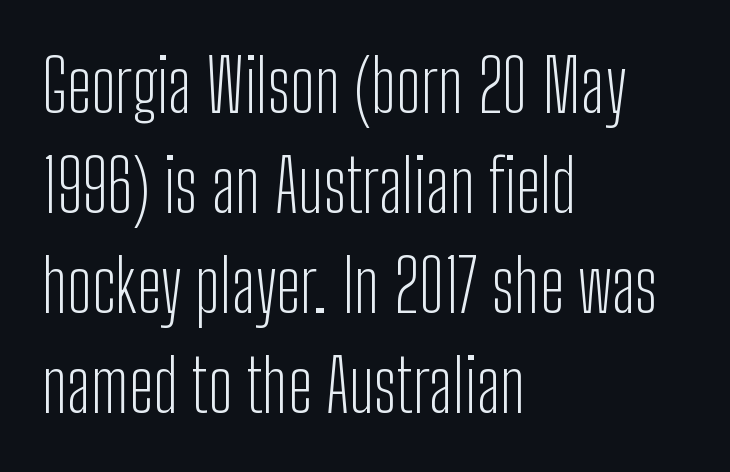
{"serif": "no", "italic": "no", "bold": "no", "weight": "light", "width": "condensed", "stroke_contrast": "low", "x_height": "medium", "monospaced": "no", "underline": "no", "align": "left", "line_spacing": "normal", "line_spacing_ratio": 1.39, "letter_spacing": "normal", "letter_spacing_em": 0.0, "glyph_px": 72}
